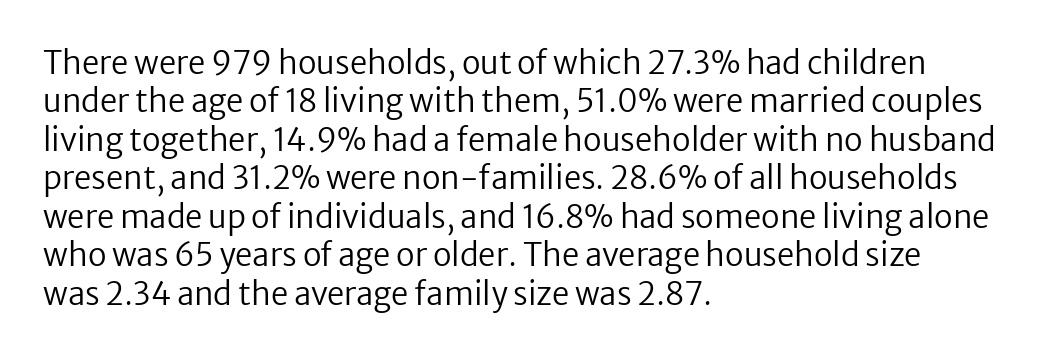
{"serif": "no", "italic": "no", "bold": "no", "weight": "regular", "width": "normal", "stroke_contrast": "low", "x_height": "medium", "monospaced": "no", "underline": "no", "align": "left", "line_spacing_ratio": 1.24, "letter_spacing": "normal", "letter_spacing_em": 0.0, "glyph_px": 31}
